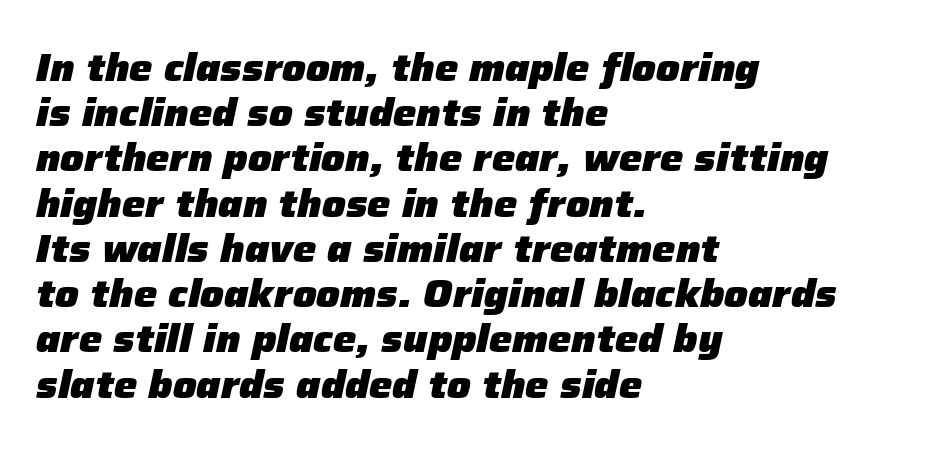
The image shows 39 px heavy type, italic (leaning right); set left-aligned, line spacing 1.16x, normal letter spacing, not underlined; low stroke contrast and a medium x-height.
